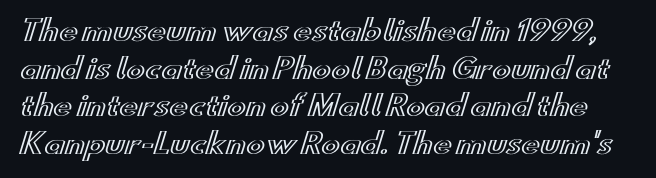
Q: Is the text italic (slanted)? A: Yes.
Q: Is the text underlined? A: No.
Q: Is the spacing between letters normal or unusually wide? A: Normal.
Q: Is the spacing between lines tight, normal or loose? A: Normal.
Q: Width (condensed, normal, or wide)? A: Wide.
Q: x-height? A: Small.
Q: Monospaced? A: No.
